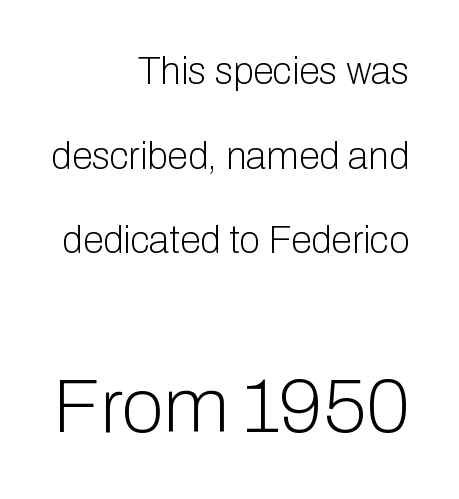
This rendering employs a face without finishing strokes, i.e., a sans-serif. These lines are rendered in a variable-pitch font. One glance says open: line gaps are wider than usual. The typography opts for an upright posture over an oblique one. Stroke mass is kept to a normal reading level or below.
